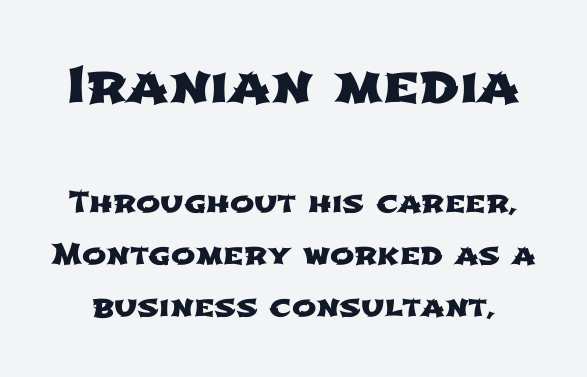
Q: Is the typeface a serif or a sans-serif typeface? A: Sans-serif.
Q: Is the text underlined? A: No.
Q: Is the spacing between letters normal or unusually wide? A: Normal.
Q: Which block of text is set in a larger size, the first (top) or the second (bottom)? A: The first (top) one.
Q: Width (condensed, normal, or wide)? A: Wide.
Q: Stroke contrast? A: Low.
Q: x-height? A: Medium.
Q: Monospaced? A: No.
